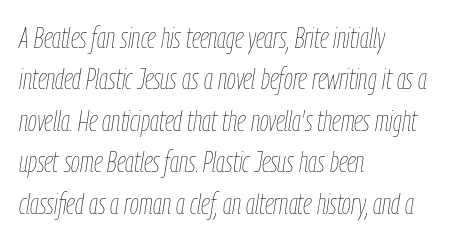
Q: Is the text bold? A: No.
Q: Is the text italic (slanted)? A: Yes, it leans right by about 9 degrees.
Q: Is the text underlined? A: No.
Q: How is the paragraph aligned? A: Left-aligned.
Q: Is the spacing between letters normal or unusually wide? A: Normal.
Q: Is the spacing between lines tight, normal or loose? A: Normal.
Q: Width (condensed, normal, or wide)? A: Condensed.
Q: Stroke contrast? A: Low.
Q: x-height? A: Medium.
Q: Monospaced? A: No.
